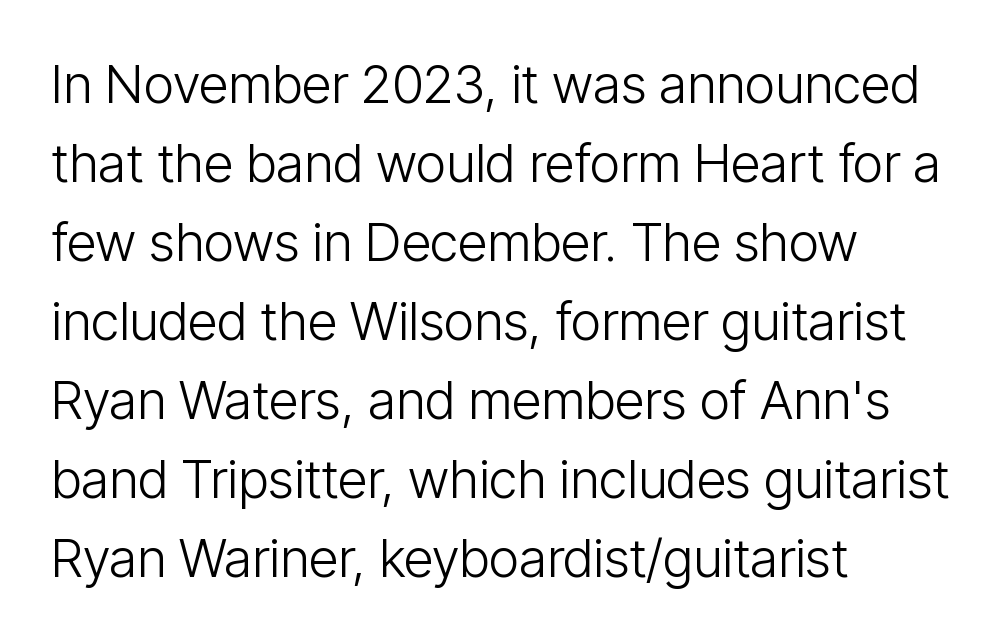
{"serif": "no", "italic": "no", "bold": "no", "weight": "light", "width": "condensed", "stroke_contrast": "low", "x_height": "medium", "monospaced": "no", "underline": "no", "align": "left", "line_spacing": "normal", "line_spacing_ratio": 1.49, "letter_spacing": "normal", "letter_spacing_em": 0.0, "glyph_px": 53}
